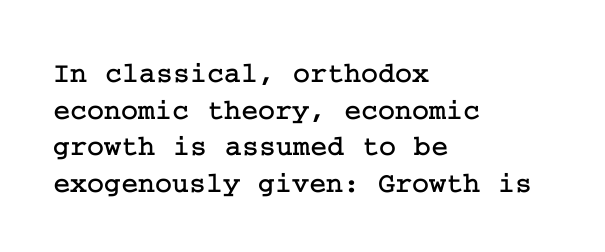
Q: Is the text italic (slanted)? A: No, it is upright.
Q: Is the typeface a serif or a sans-serif typeface? A: Serif.
Q: Is the text underlined? A: No.
Q: How is the paragraph aligned? A: Left-aligned.
Q: Is the spacing between letters normal or unusually wide? A: Normal.
Q: Is the spacing between lines tight, normal or loose? A: Normal.
Q: Width (condensed, normal, or wide)? A: Normal.
Q: Stroke contrast? A: Low.
Q: x-height? A: Medium.
